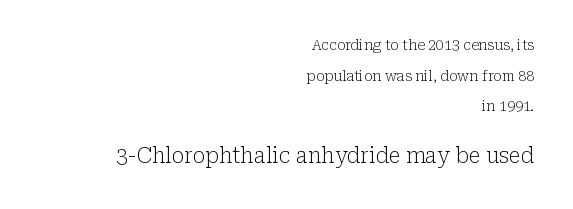
{"italic": "no", "bold": "no", "underline": "no", "align": "right", "line_spacing": "loose", "line_spacing_ratio": 2.18, "letter_spacing": "normal", "letter_spacing_em": 0.0, "larger_block": "second", "size_ratio": 1.5, "glyph_px": 21}
